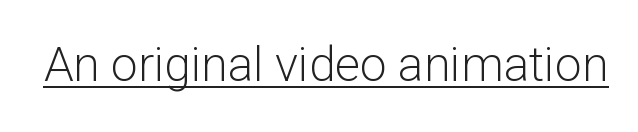
Check where the strokes stop: nothing finishes them off — pure sans. Weight: not bold — regular or lighter. You could not count columns in this text — the font is proportionally spaced. Every character sits straight up, as roman type does. A rule runs beneath these lines of type. Words appear dense and cohesive because spacing is normal.
